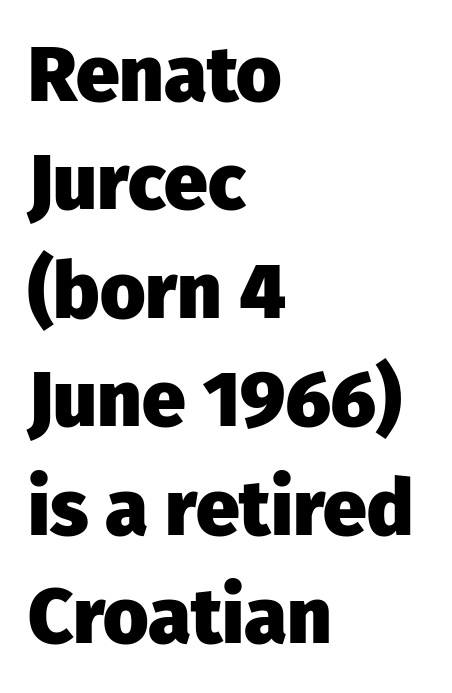
Q: Is the text bold? A: Yes.
Q: Is the text italic (slanted)? A: No, it is upright.
Q: Is the typeface a serif or a sans-serif typeface? A: Sans-serif.
Q: Is the text underlined? A: No.
Q: How is the paragraph aligned? A: Left-aligned.
Q: Is the spacing between letters normal or unusually wide? A: Normal.
Q: Is the spacing between lines tight, normal or loose? A: Normal.
Q: Width (condensed, normal, or wide)? A: Normal.
Q: Stroke contrast? A: Low.
Q: x-height? A: Medium.
Q: Monospaced? A: No.
